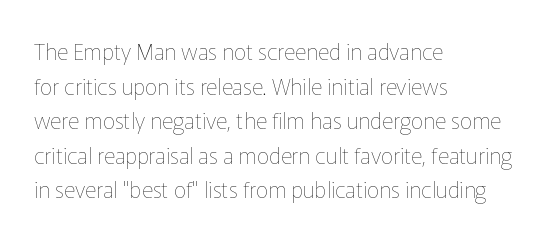
{"italic": "no", "bold": "no", "underline": "no", "align": "left", "line_spacing": "normal", "line_spacing_ratio": 1.57, "letter_spacing": "normal", "letter_spacing_em": 0.0, "glyph_px": 22}
